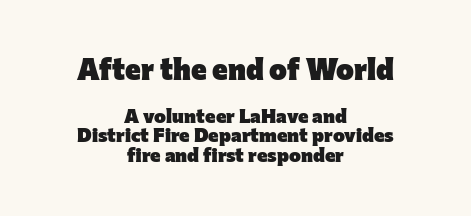
{"serif": "no", "italic": "no", "bold": "yes", "weight": "heavy", "width": "normal", "stroke_contrast": "low", "x_height": "medium", "monospaced": "no", "underline": "no", "align": "center", "line_spacing": "tight", "line_spacing_ratio": 0.97, "letter_spacing": "normal", "letter_spacing_em": 0.0, "larger_block": "first", "size_ratio": 1.5, "glyph_px": 30}
